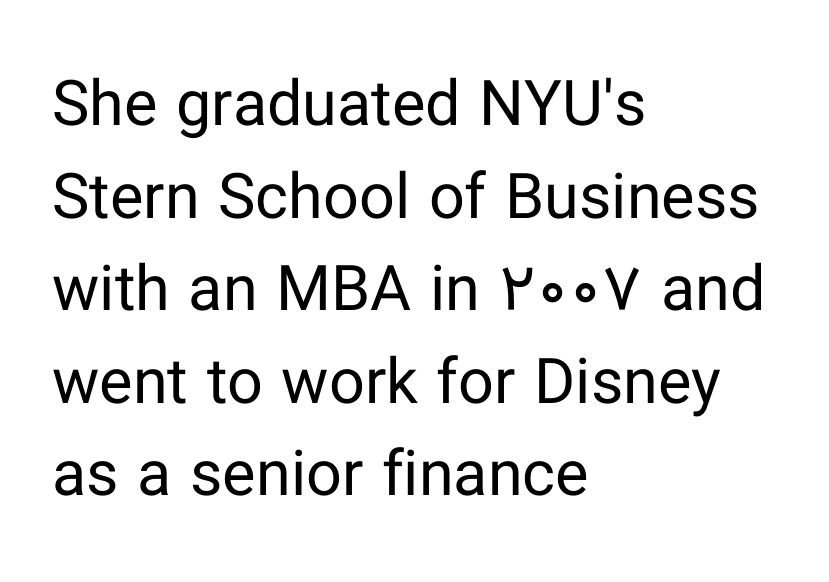
{"serif": "no", "italic": "no", "bold": "no", "weight": "regular", "width": "normal", "stroke_contrast": "low", "x_height": "medium", "monospaced": "no", "underline": "no", "align": "left", "line_spacing": "normal", "line_spacing_ratio": 1.47, "letter_spacing": "normal", "letter_spacing_em": 0.0, "glyph_px": 63}
